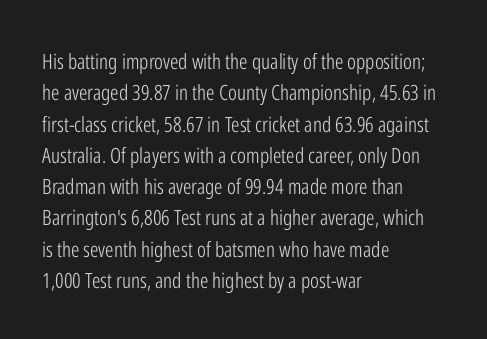
Ordinary non-slanted type is in use. Honestly, the row spacing looks completely unremarkable. These lines keep a tight, regular rhythm from letter to letter. These lines stack with their left ends in a neat column.
